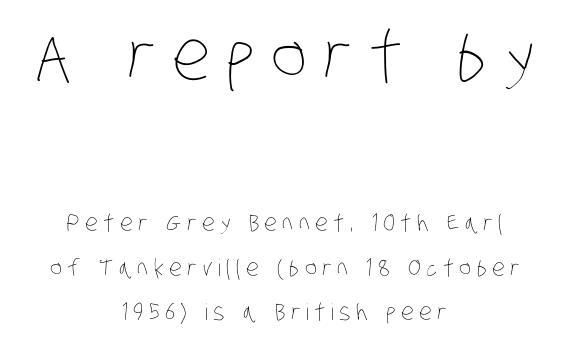
{"bold": "no", "weight": "thin", "width": "condensed", "stroke_contrast": "low", "x_height": "large", "monospaced": "no", "underline": "no", "align": "center", "line_spacing": "loose", "line_spacing_ratio": 1.94, "letter_spacing": "wide", "letter_spacing_em": 0.24, "larger_block": "first", "size_ratio": 3.0, "glyph_px": 69}
